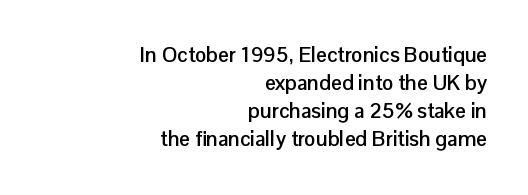
The image shows 21 px bold type, upright; set right-aligned, normal line spacing (1.34x), normal letter spacing, not underlined.
